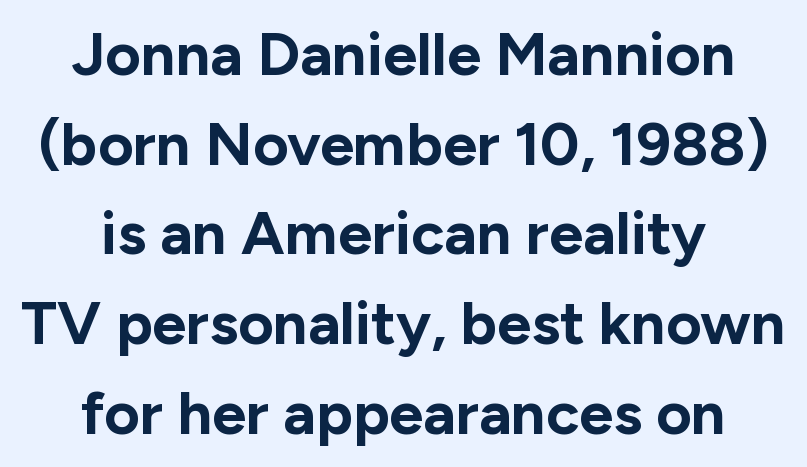
You can tell from the bare stems that sans-serif type was used. The rendering uses a moderate line-height, typical for paragraphs. This rendering leaves character spacing at its baseline value. Neither beginnings nor endings align; midpoints do. These lines carry a lot of weight — the face is fully bold.
